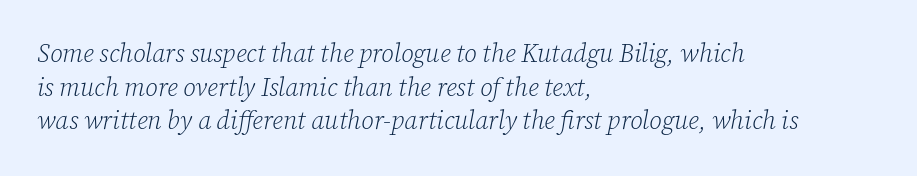
Q: Is the text bold? A: No.
Q: Is the text italic (slanted)? A: Yes, it leans right by about 12 degrees.
Q: Is the text underlined? A: No.
Q: How is the paragraph aligned? A: Left-aligned.
Q: Is the spacing between letters normal or unusually wide? A: Normal.
Q: Is the spacing between lines tight, normal or loose? A: Normal.
